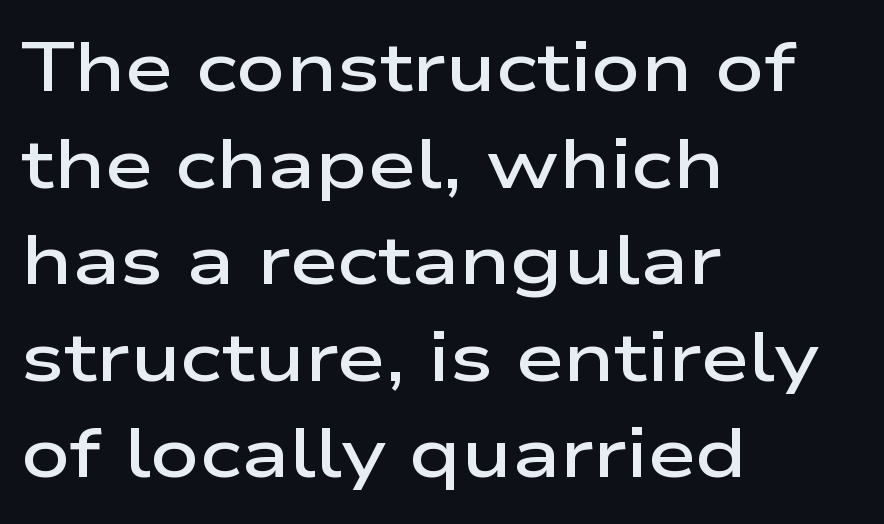
Q: Is the text bold? A: Semi-bold.
Q: Is the text italic (slanted)? A: No, it is upright.
Q: Is the typeface a serif or a sans-serif typeface? A: Sans-serif.
Q: Is the text underlined? A: No.
Q: How is the paragraph aligned? A: Left-aligned.
Q: Is the spacing between letters normal or unusually wide? A: Normal.
Q: Is the spacing between lines tight, normal or loose? A: Normal.
Q: Width (condensed, normal, or wide)? A: Wide.
Q: Stroke contrast? A: Low.
Q: x-height? A: Medium.
Q: Monospaced? A: No.
